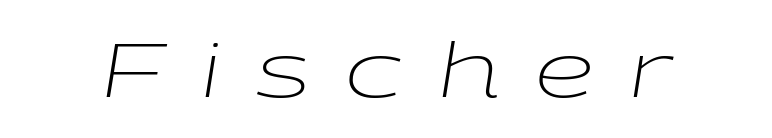
{"italic": "yes", "lean": "right", "slant_degrees": 9, "bold": "no", "weight": "light", "width": "wide", "stroke_contrast": "low", "x_height": "medium", "monospaced": "no", "underline": "no", "letter_spacing": "wide", "letter_spacing_em": 0.46, "glyph_px": 76}
